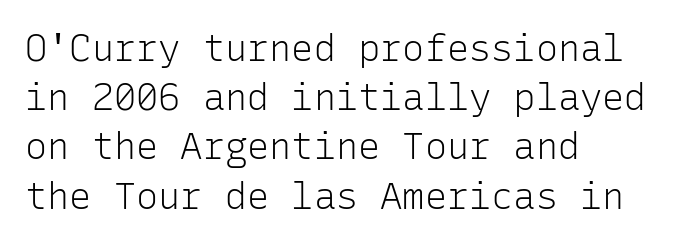
{"serif": "no", "italic": "no", "bold": "no", "weight": "light", "width": "normal", "stroke_contrast": "low", "x_height": "medium", "monospaced": "yes", "underline": "no", "align": "left", "line_spacing": "normal", "line_spacing_ratio": 1.33, "letter_spacing": "normal", "letter_spacing_em": 0.0, "glyph_px": 37}
